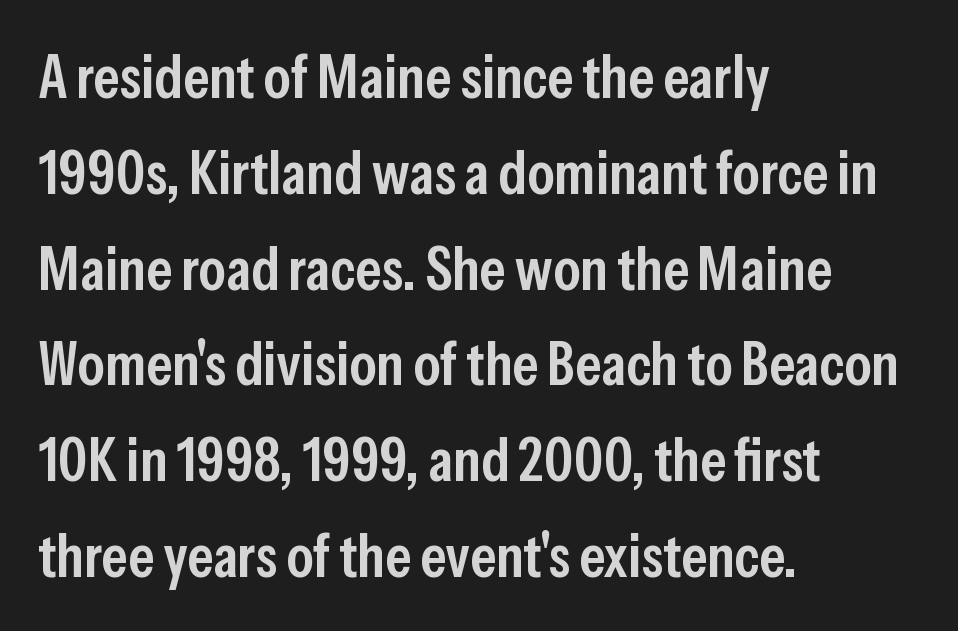
Q: Is the text bold? A: Semi-bold.
Q: Is the text italic (slanted)? A: No, it is upright.
Q: Is the typeface a serif or a sans-serif typeface? A: Sans-serif.
Q: Is the text underlined? A: No.
Q: How is the paragraph aligned? A: Left-aligned.
Q: Is the spacing between letters normal or unusually wide? A: Normal.
Q: Is the spacing between lines tight, normal or loose? A: Normal.
Q: Width (condensed, normal, or wide)? A: Condensed.
Q: Stroke contrast? A: Low.
Q: x-height? A: Medium.
Q: Monospaced? A: No.
